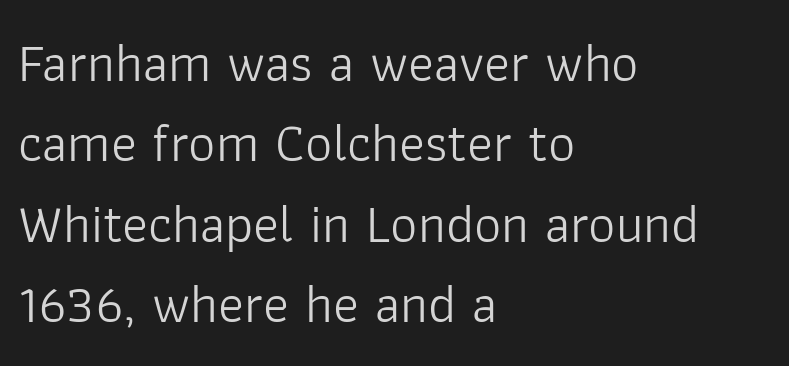
Unlike a traditional serif, this face leaves its strokes unadorned. One-word summary of the alignment: left. The passage shown stacks its lines at a standard gap. The cut favours lightness, reaching ordinary text weight at its darkest. Look at the tracking — it's just the regular setting, nothing added.
